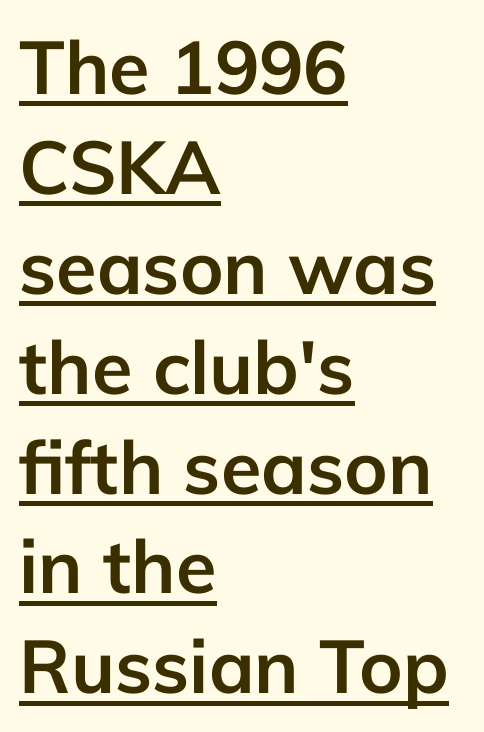
Does the leading feel generous? No, just average. The text was rendered using a sans face with plain stroke endings. The face used here is proportionally spaced, like ordinary book or web type. The gaps between neighbouring characters are ordinary and unremarkable. Horizontally, the lines are justified to the leading edge only. The specimen includes a rule beneath the text block's lines.
